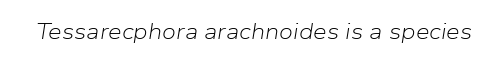
Q: Is the text bold? A: No.
Q: Is the text italic (slanted)? A: Yes, it leans right by about 9 degrees.
Q: Is the text underlined? A: No.
Q: Is the spacing between letters normal or unusually wide? A: Normal.
